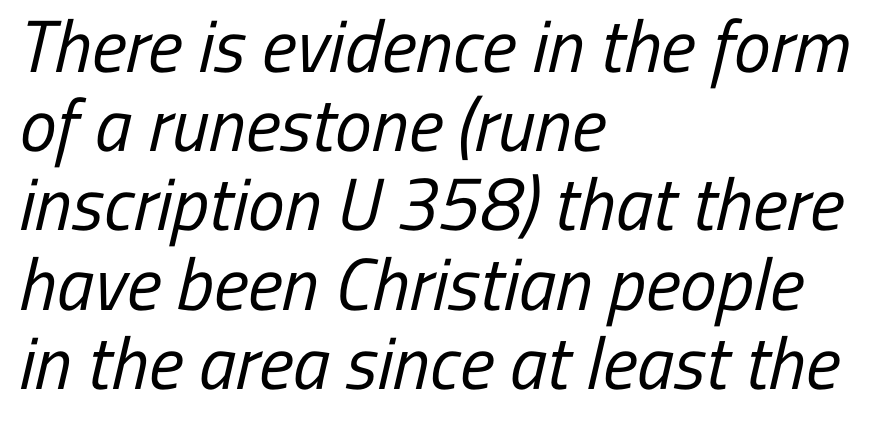
The image shows 74 px regular-weight, condensed sans-serif type; set left-aligned, tight line spacing (1.07x), normal letter spacing, not underlined; low stroke contrast and a medium x-height.
